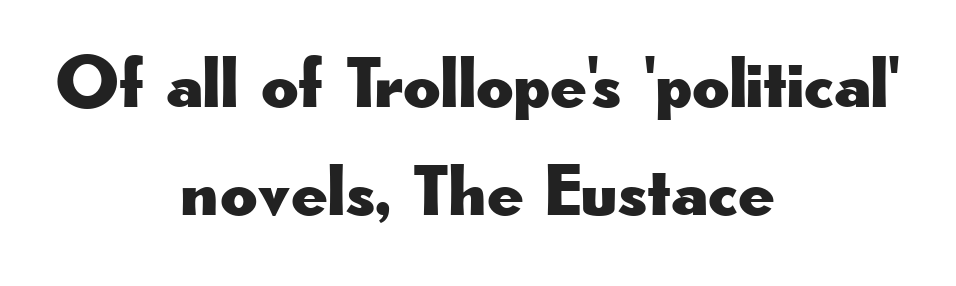
The image shows 72 px wide sans-serif type, upright; set centered, normal line spacing (1.5x), normal letter spacing, not underlined; low stroke contrast and a small x-height.
